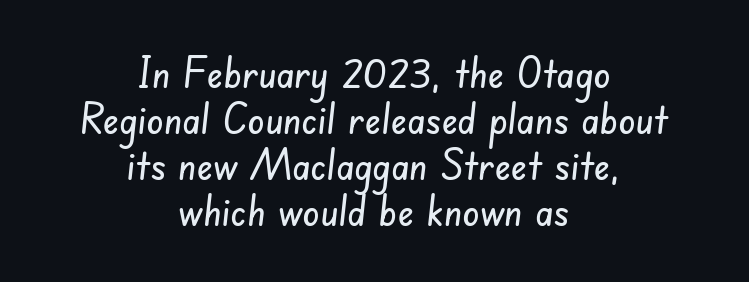
Q: Is the typeface a serif or a sans-serif typeface? A: Sans-serif.
Q: Is the text underlined? A: No.
Q: How is the paragraph aligned? A: Centered.
Q: Is the spacing between letters normal or unusually wide? A: Normal.
Q: Is the spacing between lines tight, normal or loose? A: Tight.
Q: Width (condensed, normal, or wide)? A: Condensed.
Q: Stroke contrast? A: Low.
Q: x-height? A: Small.
Q: Monospaced? A: No.
